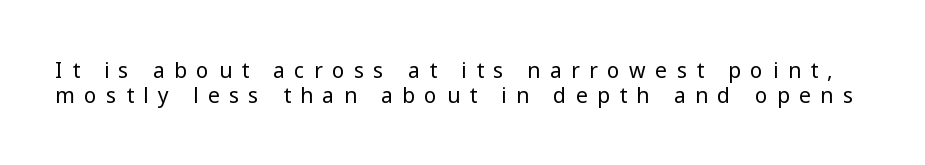
{"italic": "no", "bold": "no", "underline": "no", "line_spacing_ratio": 1.17, "letter_spacing": "wide", "letter_spacing_em": 0.45, "glyph_px": 21}
